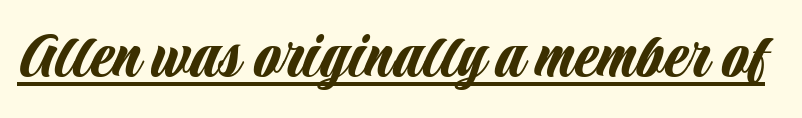
{"serif": "no", "width": "condensed", "stroke_contrast": "low", "x_height": "large", "monospaced": "no", "underline": "yes", "letter_spacing": "normal", "letter_spacing_em": 0.0, "glyph_px": 69}
